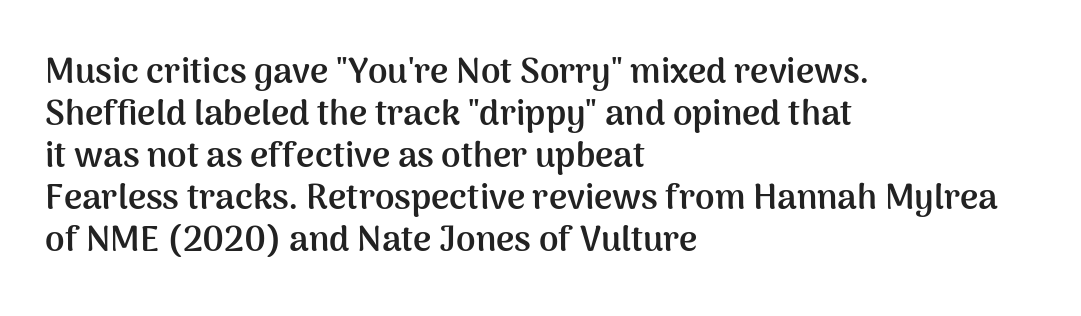
{"serif": "no", "italic": "no", "bold": "yes", "weight": "semibold", "width": "normal", "stroke_contrast": "medium", "x_height": "medium", "monospaced": "no", "underline": "no", "align": "left", "line_spacing_ratio": 1.2, "letter_spacing": "normal", "letter_spacing_em": 0.0, "glyph_px": 35}
